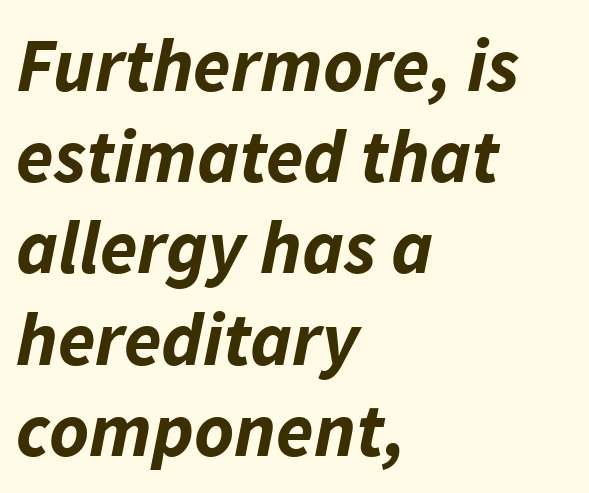
The image shows 76 px bold type, italic (leaning right); set left-aligned, line spacing 1.2x, normal letter spacing, not underlined; low stroke contrast and a medium x-height.
